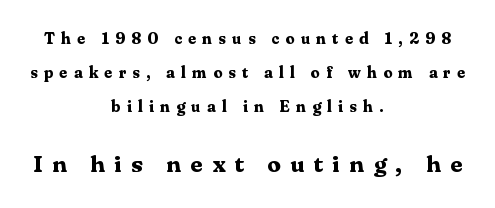
The image shows 24 px bold type, upright; set centered, loose line spacing (2.11x), unusually wide letter spacing (+0.39 em), not underlined; the second (bottom) block is 1.5x larger.
